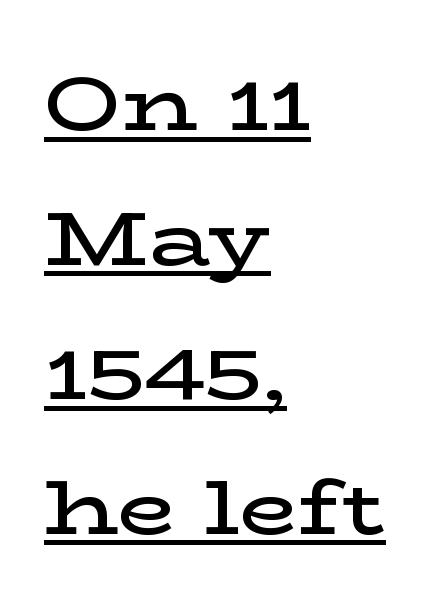
Layout note: lines flush left. No italicization has been applied; the sample stays upright. The face used here is proportionally spaced, like ordinary book or web type. Underline: present. Students, this is semibold: more ink than regular, less than bold.
